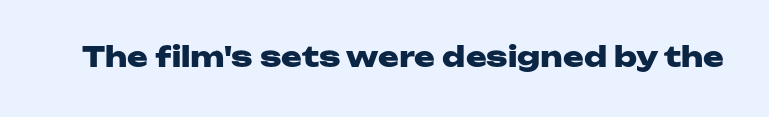
Q: Is the text bold? A: Yes.
Q: Is the text italic (slanted)? A: No, it is upright.
Q: Is the typeface a serif or a sans-serif typeface? A: Sans-serif.
Q: Is the text underlined? A: No.
Q: Is the spacing between letters normal or unusually wide? A: Normal.
Q: Width (condensed, normal, or wide)? A: Wide.
Q: Stroke contrast? A: Low.
Q: x-height? A: Medium.
Q: Monospaced? A: No.
